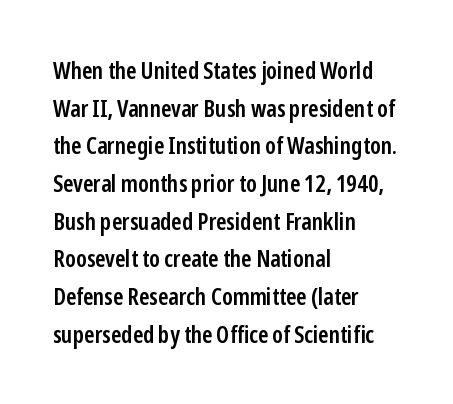
The image shows 24 px text type, upright; set left-aligned, normal line spacing (1.57x), normal letter spacing, not underlined.
